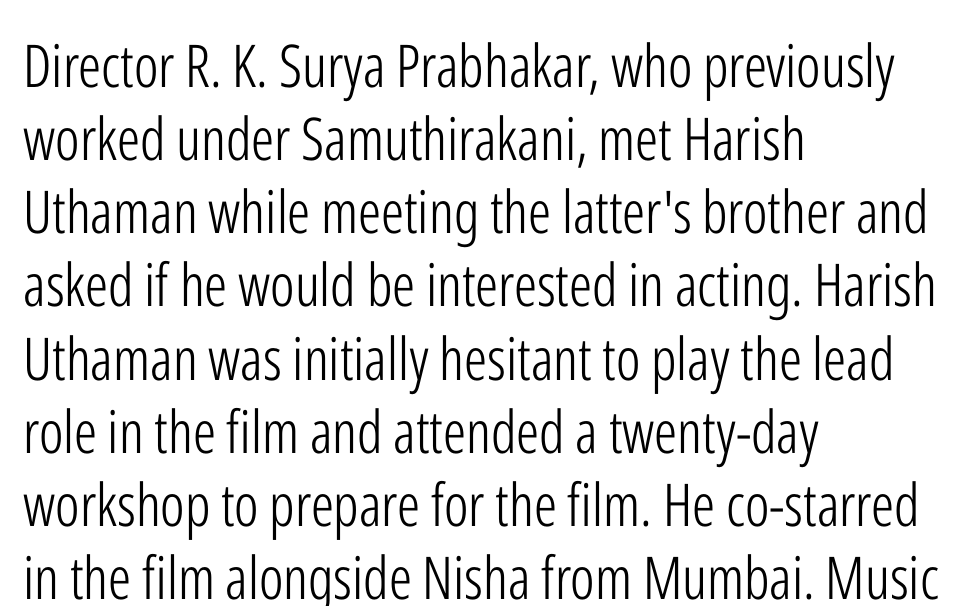
The image shows 59 px light, condensed sans-serif type, upright; set left-aligned, line spacing 1.24x, normal letter spacing, not underlined; low stroke contrast and a medium x-height.
